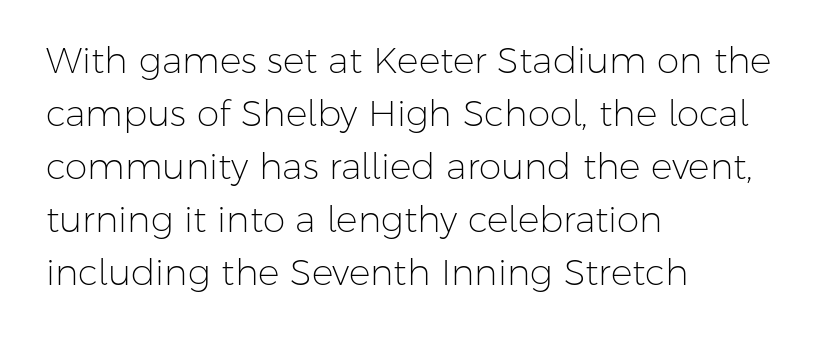
Q: Is the text bold? A: No.
Q: Is the text italic (slanted)? A: No, it is upright.
Q: Is the typeface a serif or a sans-serif typeface? A: Sans-serif.
Q: Is the text underlined? A: No.
Q: How is the paragraph aligned? A: Left-aligned.
Q: Is the spacing between letters normal or unusually wide? A: Normal.
Q: Is the spacing between lines tight, normal or loose? A: Normal.
Q: Width (condensed, normal, or wide)? A: Normal.
Q: Stroke contrast? A: Low.
Q: x-height? A: Medium.
Q: Monospaced? A: No.
